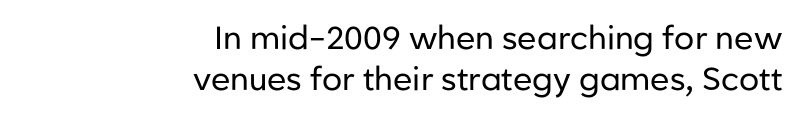
These lines are rendered in a variable-pitch font. The block of text has a typical density, with ordinary space between rows. Between one letter and the next there's only the usual sliver of space. These lines are composed in type without serifs. Letters have the restrained weight of plain body copy at most.
